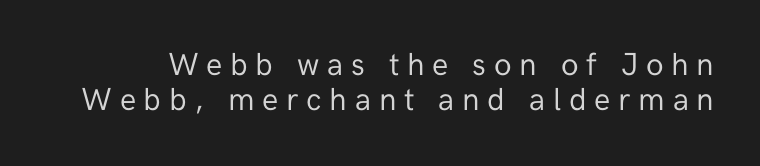
The image shows 32 px regular-weight sans-serif type, upright; set tight line spacing (1.09x), unusually wide letter spacing (+0.24 em), not underlined; low stroke contrast and a medium x-height.
